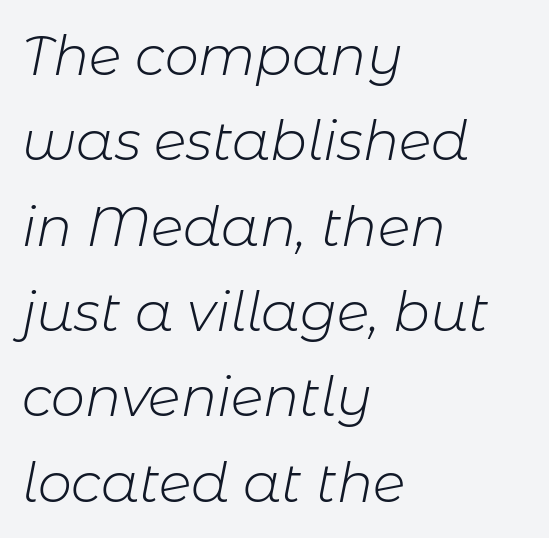
{"italic": "yes", "lean": "right", "slant_degrees": 11, "bold": "no", "weight": "light", "width": "normal", "stroke_contrast": "low", "x_height": "medium", "monospaced": "no", "underline": "no", "align": "left", "line_spacing": "normal", "line_spacing_ratio": 1.58, "letter_spacing": "normal", "letter_spacing_em": 0.0, "glyph_px": 54}
